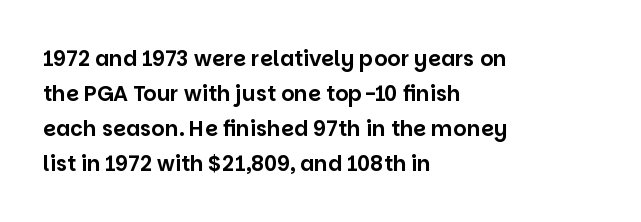
{"italic": "no", "underline": "no", "align": "left", "line_spacing": "normal", "line_spacing_ratio": 1.66, "letter_spacing": "normal", "letter_spacing_em": 0.0, "glyph_px": 21}
